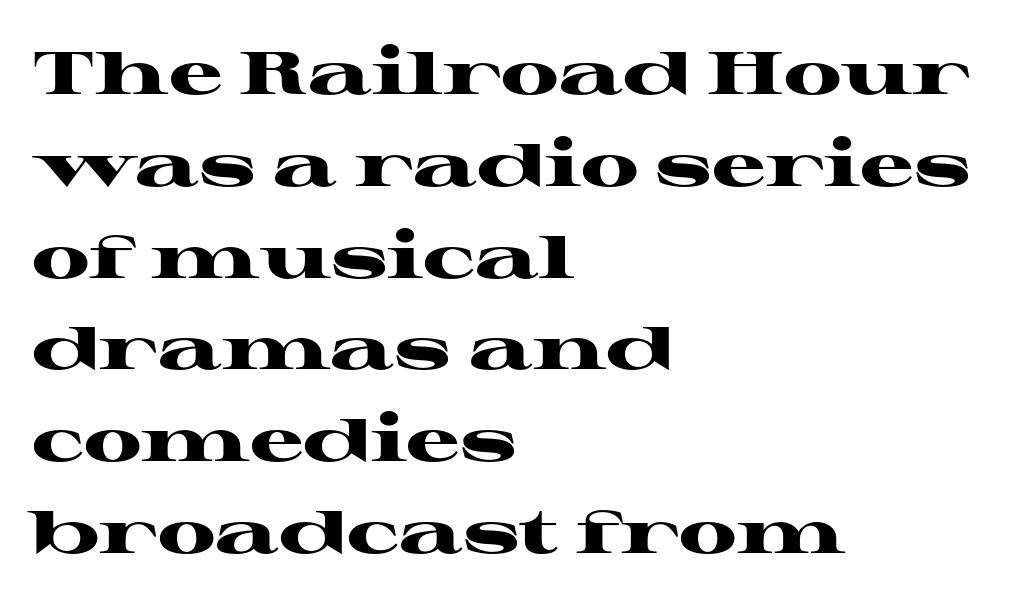
Q: Is the text bold? A: Yes.
Q: Is the text italic (slanted)? A: No, it is upright.
Q: Is the typeface a serif or a sans-serif typeface? A: Serif.
Q: Is the text underlined? A: No.
Q: How is the paragraph aligned? A: Left-aligned.
Q: Is the spacing between letters normal or unusually wide? A: Normal.
Q: Is the spacing between lines tight, normal or loose? A: Normal.
Q: Width (condensed, normal, or wide)? A: Wide.
Q: Stroke contrast? A: High.
Q: x-height? A: Medium.
Q: Monospaced? A: No.
